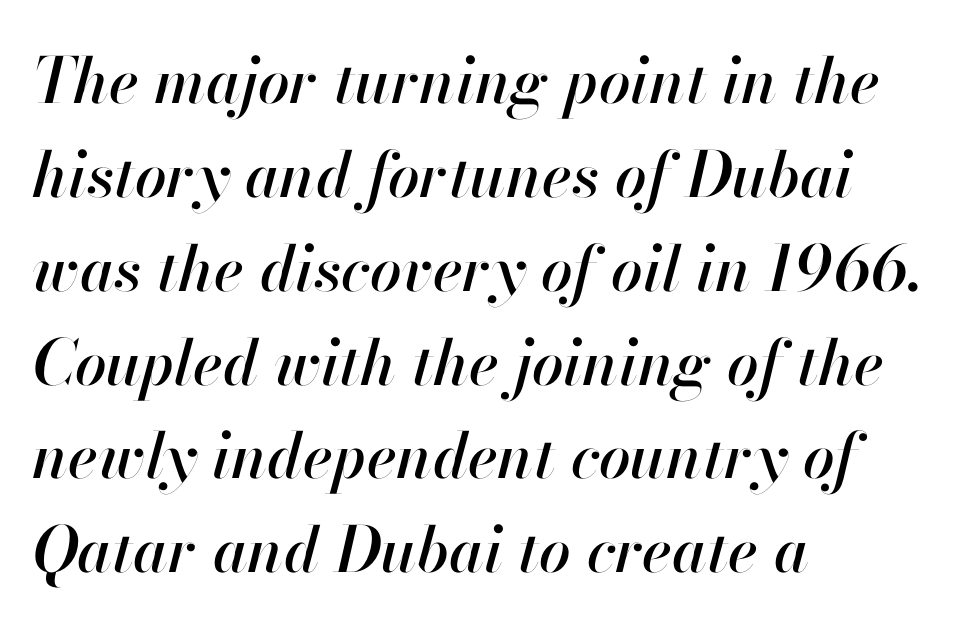
How would I describe the line gaps? Plain and ordinary. These lines stack with their left ends in a neat column. Nobody drew a line under any word here. The letters advance in unequal steps, a hallmark of proportional type.
